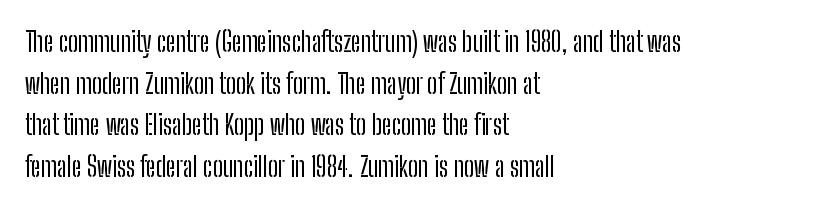
A typesetter would call this zero additional tracking. Line beginnings align vertically; line endings do not. The leading is moderate, giving the passage an even texture. No italicization has been applied; the sample stays upright. This rendering features lettering with no underline.
